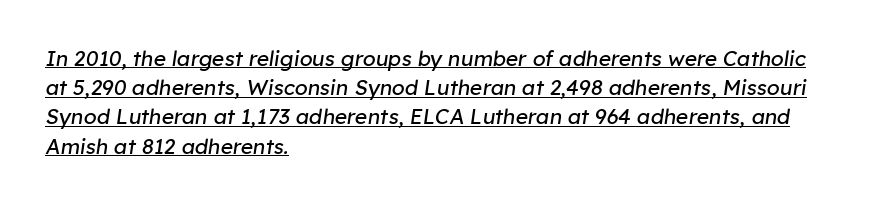
Letters have the restrained weight of plain body copy at most. Characters are canted at an angle relative to the baseline's perpendicular. Does a line run under the words? Yes, clearly. Evenly set lines give the paragraph a standard silhouette. Tracking here is standard; glyphs follow each other at the usual distance. The lines in this sample share a left origin and differ only in where they stop.
